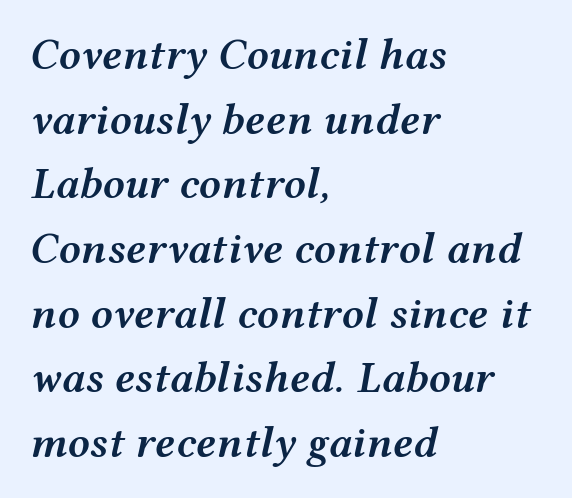
{"italic": "yes", "lean": "right", "slant_degrees": 12, "bold": "semi", "weight": "semibold", "width": "wide", "stroke_contrast": "medium", "x_height": "medium", "monospaced": "no", "underline": "no", "align": "left", "line_spacing": "normal", "line_spacing_ratio": 1.47, "letter_spacing": "normal", "letter_spacing_em": 0.0, "glyph_px": 44}
